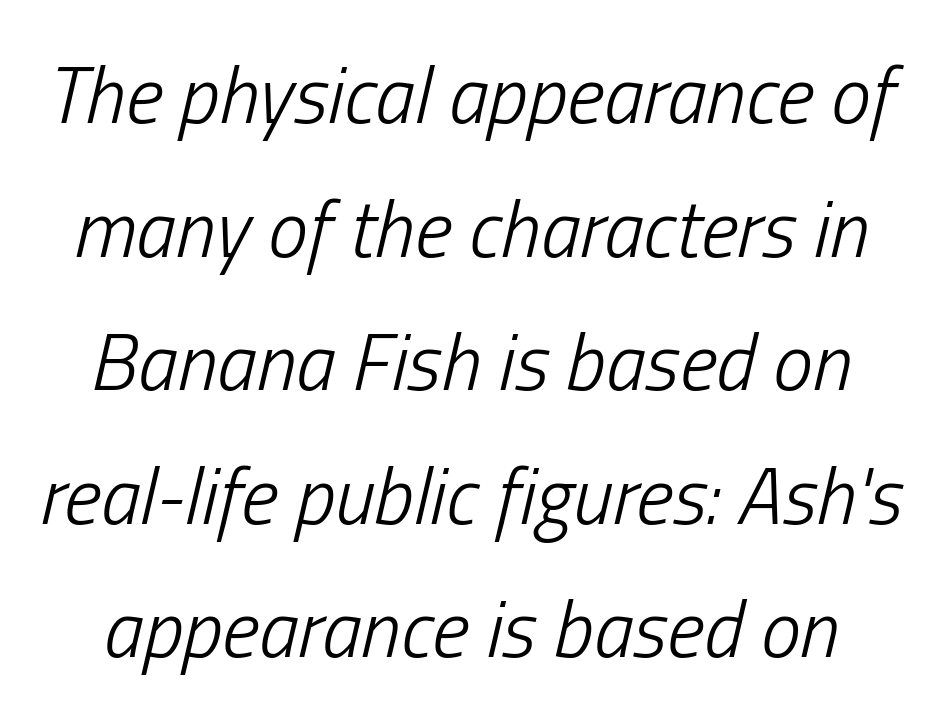
Underline: absent. Varying glyph widths throughout — classic text-font behaviour. Letter spacing: default. The passage is arranged like a title page — every line centered.
